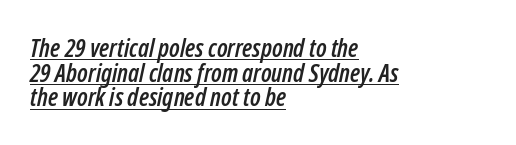
The paragraph shown leans on its left margin. Observe the lean: these are italic letterforms. Regarding leading, the lines here are crowded together. Honestly, the underline is the first thing you notice here. Short note: letters normally spaced.
